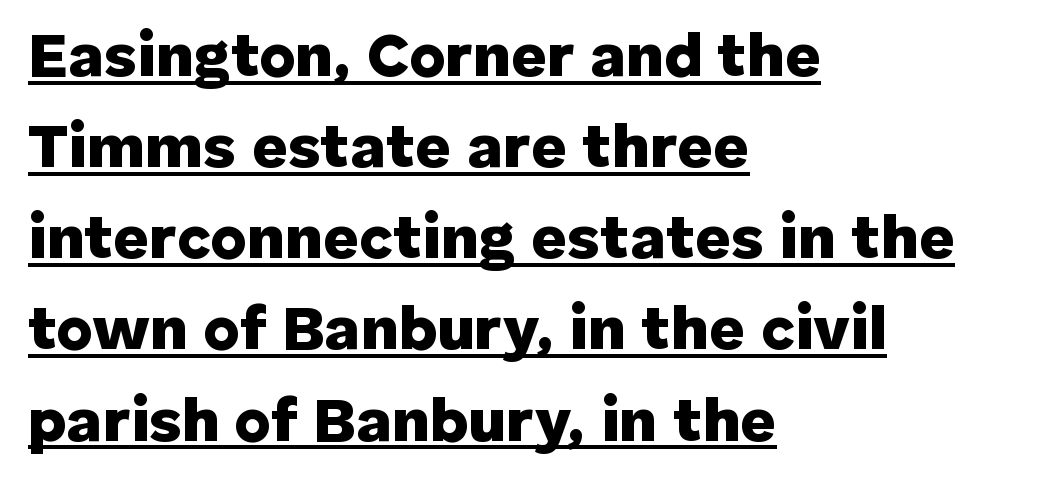
Q: Is the text bold? A: Yes.
Q: Is the text italic (slanted)? A: No, it is upright.
Q: Is the typeface a serif or a sans-serif typeface? A: Sans-serif.
Q: Is the text underlined? A: Yes.
Q: How is the paragraph aligned? A: Left-aligned.
Q: Is the spacing between letters normal or unusually wide? A: Normal.
Q: Is the spacing between lines tight, normal or loose? A: Normal.
Q: Width (condensed, normal, or wide)? A: Normal.
Q: Stroke contrast? A: Low.
Q: x-height? A: Medium.
Q: Monospaced? A: No.
